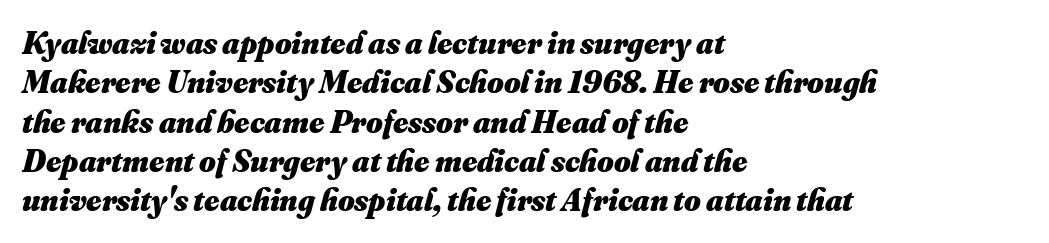
The passage shown is typed in a proportional face where columns would drift. Lines of text with bare space underneath. A student would call this left alignment; a typographer would say flush left, rag right. Weight: bold. Spacing between characters is what you'd get straight out of the box.
